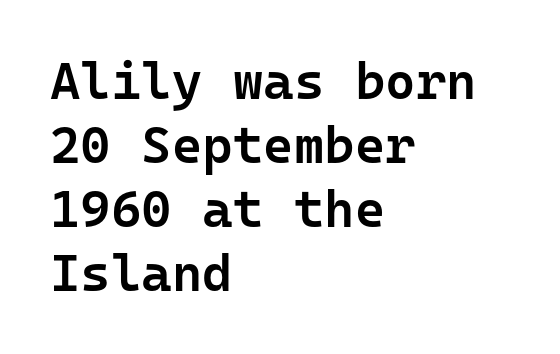
Q: Is the text bold? A: Semi-bold.
Q: Is the text italic (slanted)? A: No, it is upright.
Q: Is the typeface a serif or a sans-serif typeface? A: Sans-serif.
Q: Is the text underlined? A: No.
Q: How is the paragraph aligned? A: Left-aligned.
Q: Is the spacing between letters normal or unusually wide? A: Normal.
Q: Width (condensed, normal, or wide)? A: Normal.
Q: Stroke contrast? A: Low.
Q: x-height? A: Medium.
Q: Monospaced? A: Yes.
